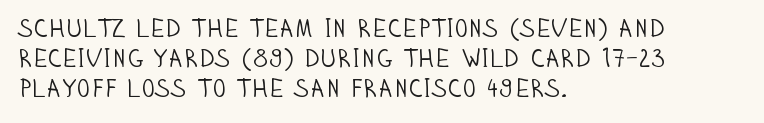
{"italic": "no", "bold": "no", "underline": "no", "align": "left", "line_spacing_ratio": 1.21, "letter_spacing": "normal", "letter_spacing_em": 0.0, "glyph_px": 25}
